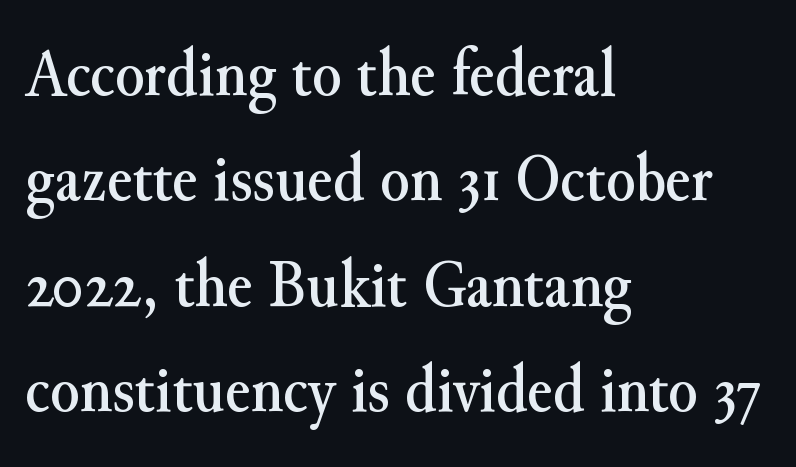
Q: Is the text italic (slanted)? A: No, it is upright.
Q: Is the typeface a serif or a sans-serif typeface? A: Serif.
Q: Is the text underlined? A: No.
Q: How is the paragraph aligned? A: Left-aligned.
Q: Is the spacing between letters normal or unusually wide? A: Normal.
Q: Is the spacing between lines tight, normal or loose? A: Normal.
Q: Width (condensed, normal, or wide)? A: Normal.
Q: Stroke contrast? A: Medium.
Q: x-height? A: Small.
Q: Monospaced? A: No.
